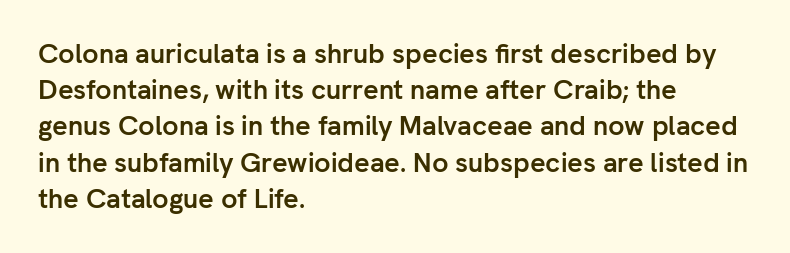
The image shows 27 px bold type, upright; set left-aligned, normal line spacing (1.34x), normal letter spacing, not underlined.
